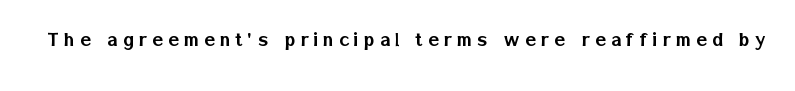
The image shows 22 px text type, upright; set unusually wide letter spacing (+0.24 em), not underlined.
